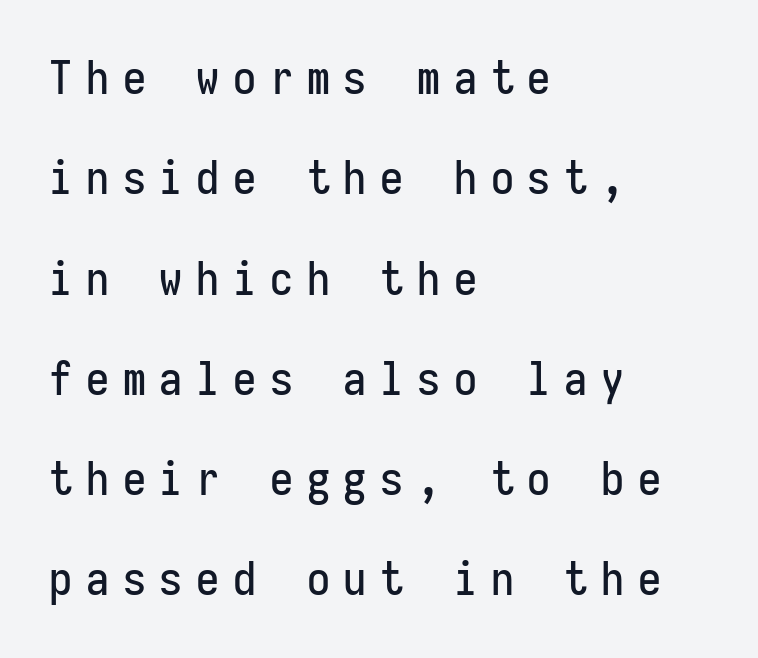
{"serif": "no", "italic": "no", "width": "condensed", "stroke_contrast": "low", "x_height": "medium", "monospaced": "yes", "underline": "no", "align": "left", "line_spacing": "loose", "line_spacing_ratio": 2.18, "letter_spacing": "wide", "letter_spacing_em": 0.3, "glyph_px": 46}
